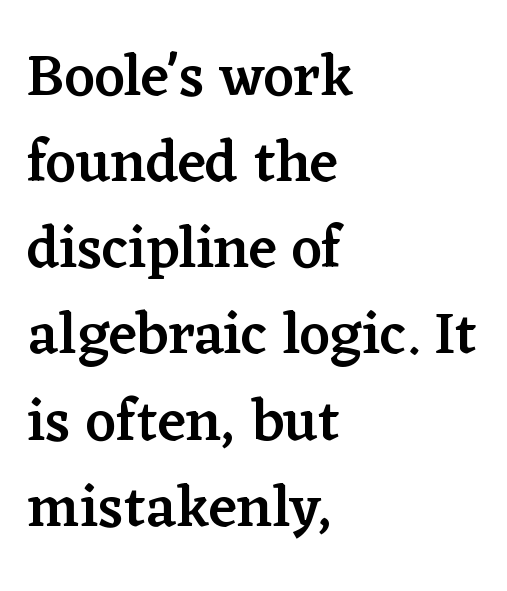
Q: Is the text bold? A: Semi-bold.
Q: Is the text italic (slanted)? A: No, it is upright.
Q: Is the typeface a serif or a sans-serif typeface? A: Serif.
Q: Is the text underlined? A: No.
Q: How is the paragraph aligned? A: Left-aligned.
Q: Is the spacing between letters normal or unusually wide? A: Normal.
Q: Is the spacing between lines tight, normal or loose? A: Normal.
Q: Width (condensed, normal, or wide)? A: Normal.
Q: Stroke contrast? A: Low.
Q: x-height? A: Medium.
Q: Monospaced? A: No.
